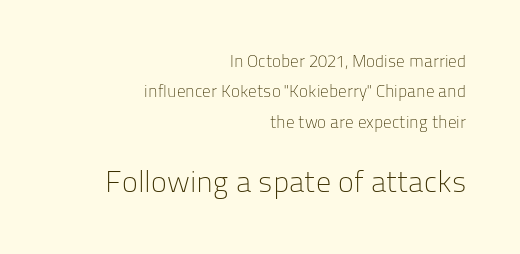
{"serif": "no", "italic": "no", "bold": "no", "weight": "light", "width": "normal", "stroke_contrast": "low", "x_height": "medium", "monospaced": "no", "underline": "no", "align": "right", "line_spacing_ratio": 1.78, "letter_spacing": "normal", "letter_spacing_em": 0.0, "larger_block": "second", "size_ratio": 1.76, "glyph_px": 30}
